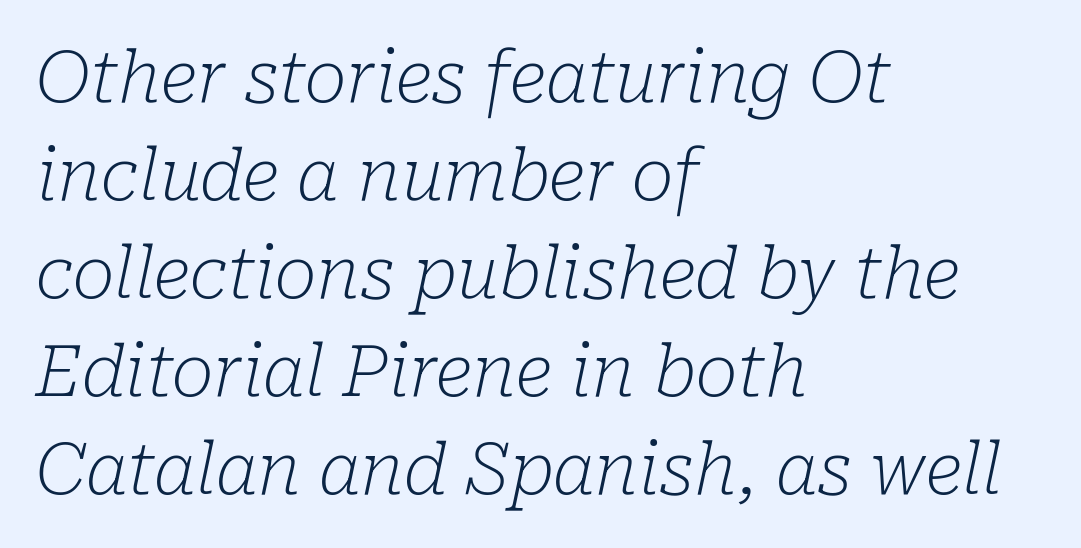
The image shows 71 px light serif type, italic (leaning right); set left-aligned, normal line spacing (1.38x), normal letter spacing, not underlined; low stroke contrast and a medium x-height.
